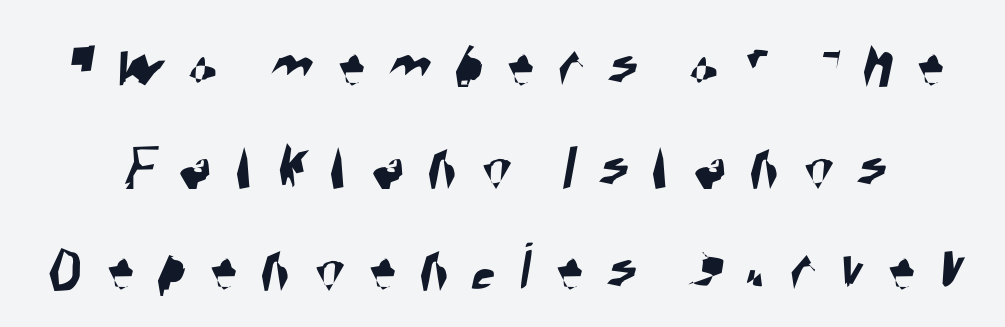
Q: Is the typeface a serif or a sans-serif typeface? A: Sans-serif.
Q: Is the text underlined? A: No.
Q: Is the spacing between letters normal or unusually wide? A: Unusually wide.
Q: Is the spacing between lines tight, normal or loose? A: Normal.
Q: Width (condensed, normal, or wide)? A: Condensed.
Q: Stroke contrast? A: High.
Q: x-height? A: Large.
Q: Monospaced? A: No.
